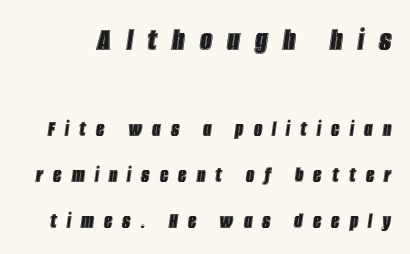
Q: Is the text italic (slanted)? A: Yes, it leans right by about 8 degrees.
Q: Is the text underlined? A: No.
Q: Is the spacing between letters normal or unusually wide? A: Unusually wide.
Q: Is the spacing between lines tight, normal or loose? A: Loose.
Q: Which block of text is set in a larger size, the first (top) or the second (bottom)? A: The first (top) one.
Q: Width (condensed, normal, or wide)? A: Condensed.
Q: x-height? A: Large.
Q: Monospaced? A: No.
